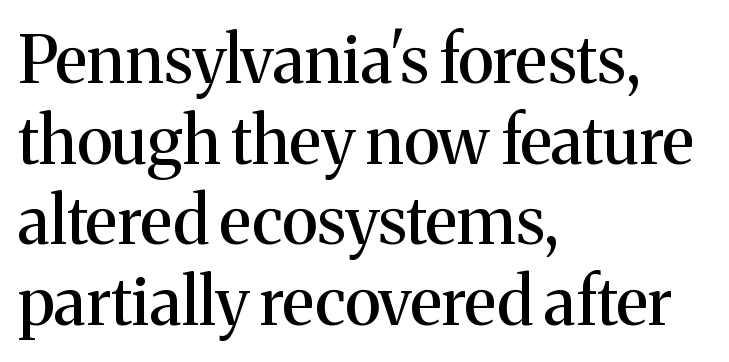
Q: Is the text italic (slanted)? A: No, it is upright.
Q: Is the typeface a serif or a sans-serif typeface? A: Serif.
Q: Is the text underlined? A: No.
Q: How is the paragraph aligned? A: Left-aligned.
Q: Is the spacing between letters normal or unusually wide? A: Normal.
Q: Width (condensed, normal, or wide)? A: Normal.
Q: Stroke contrast? A: Medium.
Q: x-height? A: Medium.
Q: Monospaced? A: No.
